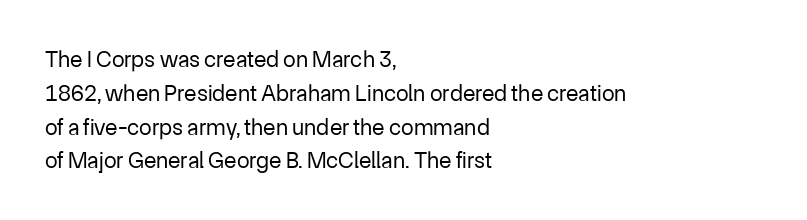
The image shows 23 px text type, upright; set left-aligned, normal line spacing (1.47x), normal letter spacing, not underlined.
